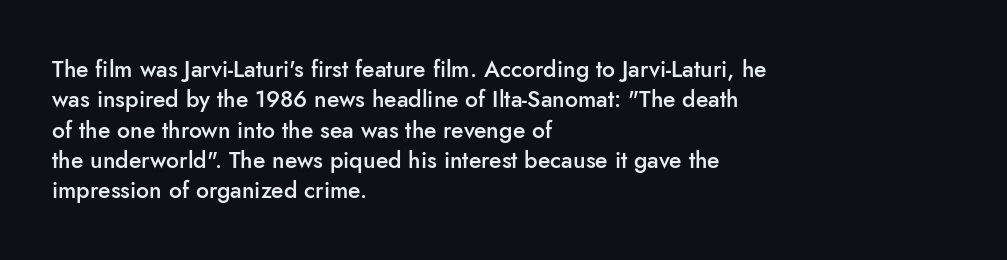
{"italic": "no", "bold": "semi", "underline": "no", "align": "left", "line_spacing": "normal", "line_spacing_ratio": 1.32, "letter_spacing": "normal", "letter_spacing_em": 0.0, "glyph_px": 23}
